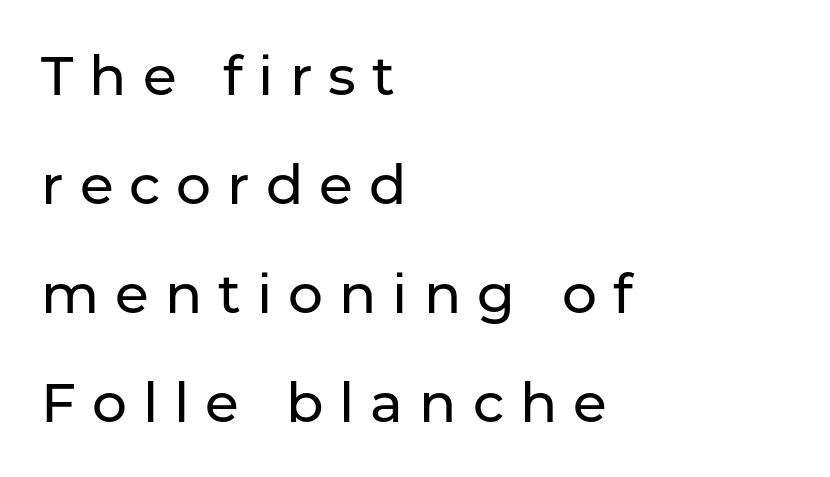
Q: Is the text italic (slanted)? A: No, it is upright.
Q: Is the typeface a serif or a sans-serif typeface? A: Sans-serif.
Q: Is the text underlined? A: No.
Q: How is the paragraph aligned? A: Left-aligned.
Q: Is the spacing between letters normal or unusually wide? A: Unusually wide.
Q: Is the spacing between lines tight, normal or loose? A: Loose.
Q: Width (condensed, normal, or wide)? A: Normal.
Q: Stroke contrast? A: Low.
Q: x-height? A: Medium.
Q: Monospaced? A: No.
